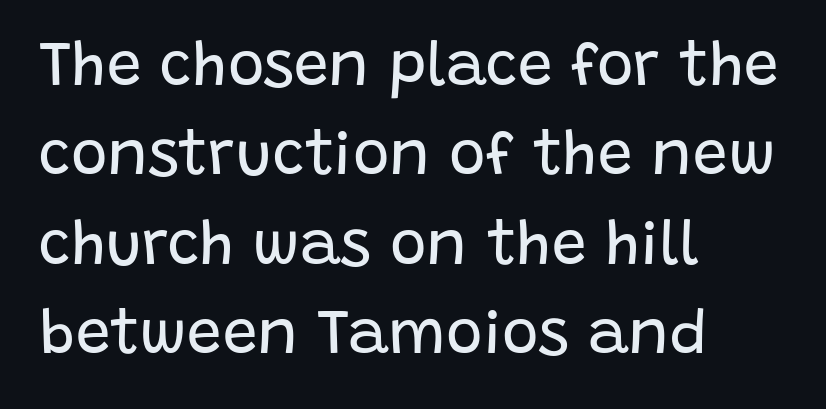
Q: Is the text bold? A: No.
Q: Is the text italic (slanted)? A: No, it is upright.
Q: Is the typeface a serif or a sans-serif typeface? A: Sans-serif.
Q: Is the text underlined? A: No.
Q: How is the paragraph aligned? A: Left-aligned.
Q: Is the spacing between letters normal or unusually wide? A: Normal.
Q: Is the spacing between lines tight, normal or loose? A: Normal.
Q: Width (condensed, normal, or wide)? A: Normal.
Q: Stroke contrast? A: Low.
Q: x-height? A: Large.
Q: Monospaced? A: No.
